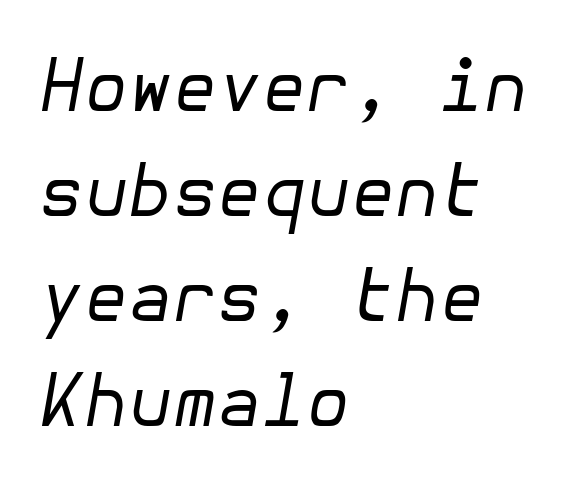
Q: Is the text bold? A: No.
Q: Is the text italic (slanted)? A: Yes, it leans right by about 10 degrees.
Q: Is the text underlined? A: No.
Q: How is the paragraph aligned? A: Left-aligned.
Q: Is the spacing between letters normal or unusually wide? A: Normal.
Q: Is the spacing between lines tight, normal or loose? A: Normal.
Q: Width (condensed, normal, or wide)? A: Normal.
Q: Stroke contrast? A: Low.
Q: x-height? A: Medium.
